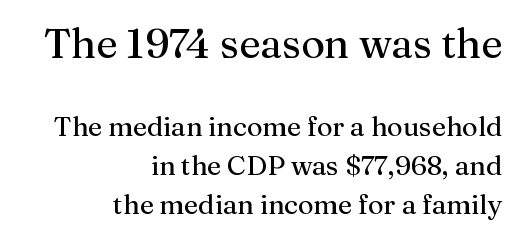
{"serif": "yes", "italic": "no", "bold": "no", "weight": "regular", "width": "normal", "stroke_contrast": "medium", "x_height": "medium", "monospaced": "no", "underline": "no", "align": "right", "line_spacing": "normal", "line_spacing_ratio": 1.44, "letter_spacing": "normal", "letter_spacing_em": 0.0, "larger_block": "first", "size_ratio": 1.52, "glyph_px": 41}
